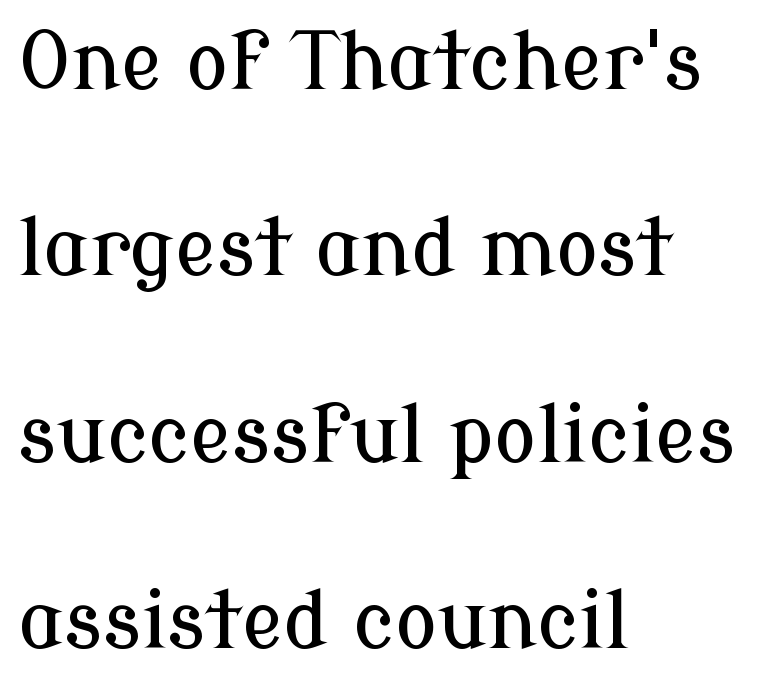
{"serif": "yes", "italic": "no", "width": "normal", "stroke_contrast": "low", "x_height": "medium", "monospaced": "no", "underline": "no", "align": "left", "line_spacing": "loose", "line_spacing_ratio": 2.36, "letter_spacing": "normal", "letter_spacing_em": 0.0, "glyph_px": 79}
